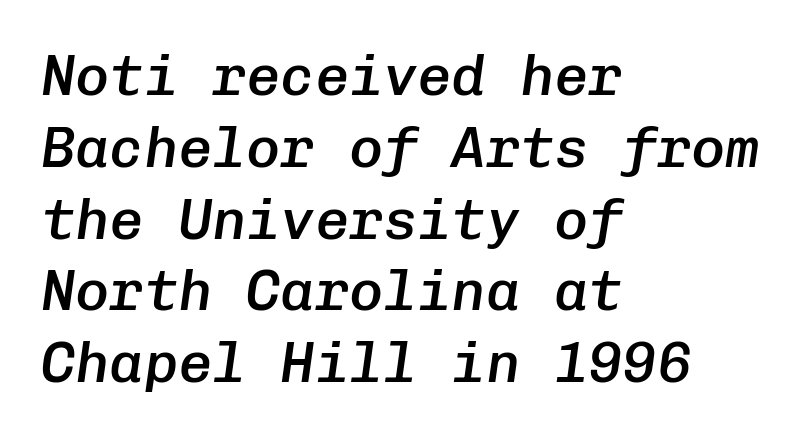
{"italic": "yes", "lean": "right", "slant_degrees": 8, "bold": "semi", "weight": "semibold", "width": "normal", "stroke_contrast": "low", "x_height": "medium", "monospaced": "yes", "underline": "no", "align": "left", "line_spacing": "normal", "line_spacing_ratio": 1.26, "letter_spacing": "normal", "letter_spacing_em": 0.0, "glyph_px": 57}
